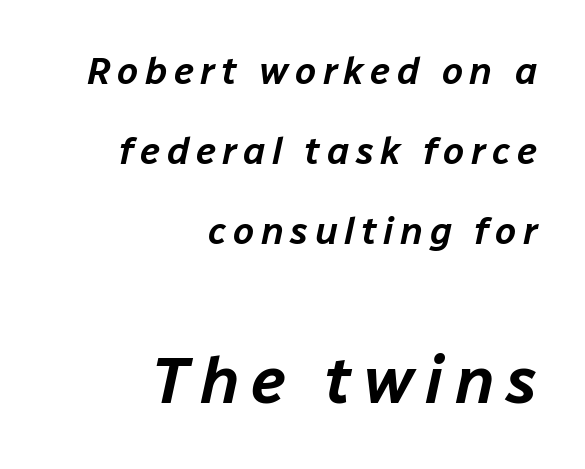
Q: Is the text italic (slanted)? A: Yes, it leans right by about 12 degrees.
Q: Is the text underlined? A: No.
Q: How is the paragraph aligned? A: Right-aligned.
Q: Is the spacing between lines tight, normal or loose? A: Loose.
Q: Which block of text is set in a larger size, the first (top) or the second (bottom)? A: The second (bottom) one.
Q: Width (condensed, normal, or wide)? A: Normal.
Q: Stroke contrast? A: Low.
Q: x-height? A: Medium.
Q: Monospaced? A: No.
